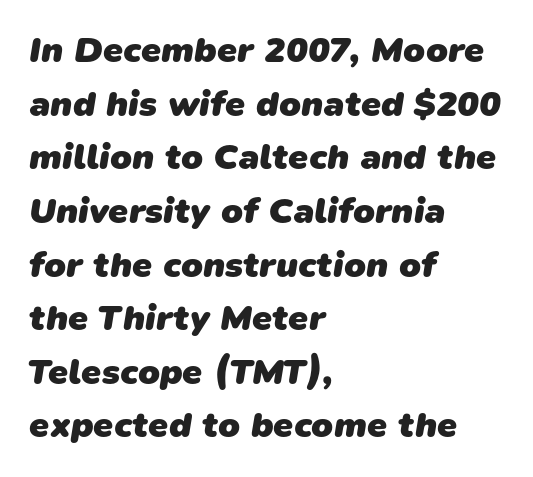
The ragged edge is on the right, which tells us the setting is flush left. One glance says typical: line gaps are just what's usual. Font category for this specimen: sans-serif. Looks like regular typesetting: each glyph gets only the width it needs. The glyphs are unaccompanied by any horizontal stroke below them.
